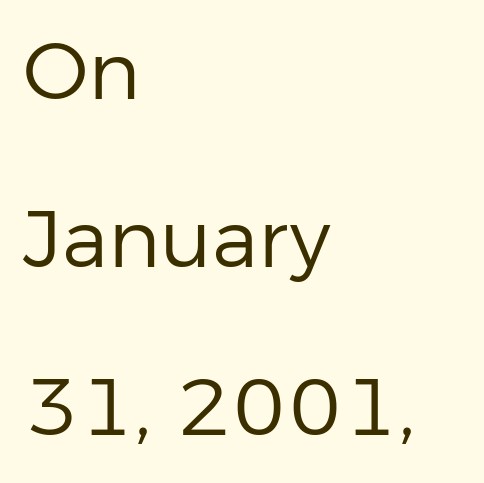
The passage shown is not underscored anywhere. The specimen reads as upright at a glance. What kind of face is this? One without serifs — a sans. The rendering uses natural spacing where letterforms have individual widths. One glance says open: line gaps are wider than usual.
